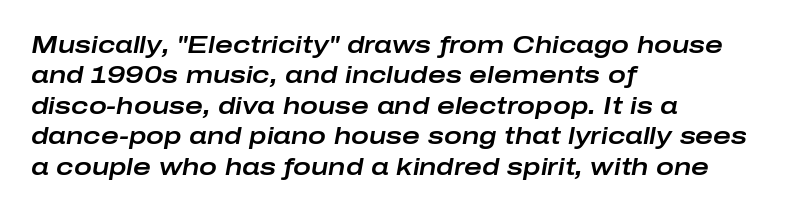
The image shows 24 px text type, italic (leaning right); set left-aligned, normal line spacing (1.27x), normal letter spacing, not underlined.
